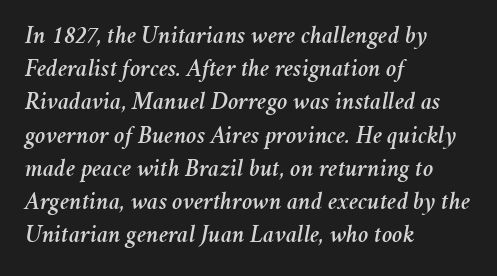
The glyphs are unaccompanied by any horizontal stroke below them. In CSS terms this would be text-align: left. These lines were composed using italics. Words appear dense and cohesive because spacing is normal. Horizontal bands of white between lines are of average thickness.
